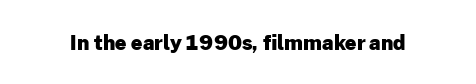
Q: Is the text bold? A: Yes.
Q: Is the text italic (slanted)? A: No, it is upright.
Q: Is the text underlined? A: No.
Q: Is the spacing between letters normal or unusually wide? A: Normal.
